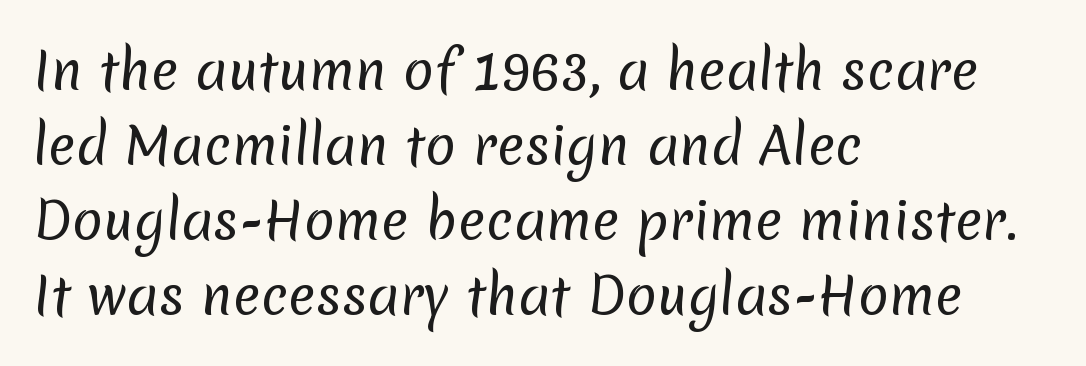
Q: Is the text bold? A: No.
Q: Is the typeface a serif or a sans-serif typeface? A: Sans-serif.
Q: Is the text underlined? A: No.
Q: How is the paragraph aligned? A: Left-aligned.
Q: Is the spacing between letters normal or unusually wide? A: Normal.
Q: Is the spacing between lines tight, normal or loose? A: Normal.
Q: Width (condensed, normal, or wide)? A: Normal.
Q: Stroke contrast? A: Low.
Q: x-height? A: Medium.
Q: Monospaced? A: No.
